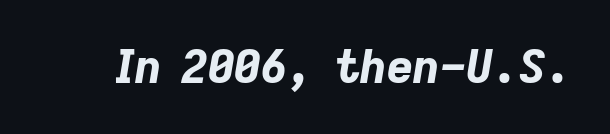
{"italic": "yes", "lean": "right", "slant_degrees": 9, "bold": "yes", "weight": "bold", "width": "normal", "stroke_contrast": "low", "x_height": "medium", "monospaced": "no", "underline": "no", "letter_spacing": "normal", "letter_spacing_em": 0.0, "glyph_px": 46}
